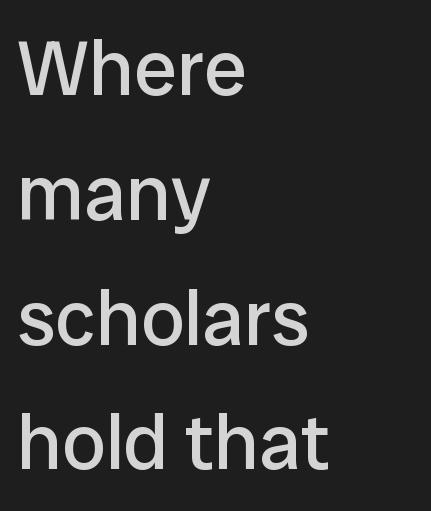
{"serif": "no", "italic": "no", "bold": "no", "weight": "regular", "width": "normal", "stroke_contrast": "low", "x_height": "medium", "monospaced": "no", "underline": "no", "align": "left", "line_spacing": "normal", "line_spacing_ratio": 1.6, "letter_spacing": "normal", "letter_spacing_em": 0.0, "glyph_px": 78}
